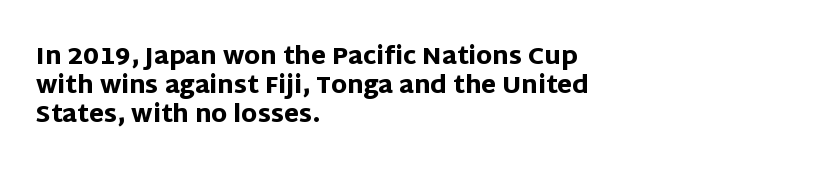
Bold? Absolutely — the strokes are thick and heavy. These lines are set flush left with a ragged right edge. Each row of text sits above clean, open space. There is no visible air inserted between adjacent glyphs. The type sits square on the baseline with zero lean.
